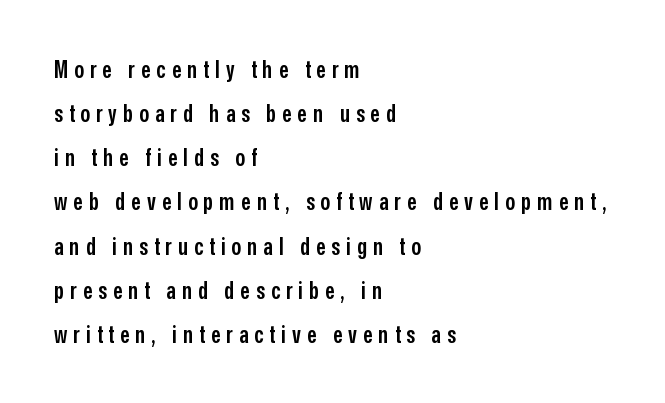
Q: Is the text bold? A: Semi-bold.
Q: Is the text italic (slanted)? A: No, it is upright.
Q: Is the text underlined? A: No.
Q: How is the paragraph aligned? A: Left-aligned.
Q: Is the spacing between letters normal or unusually wide? A: Unusually wide.
